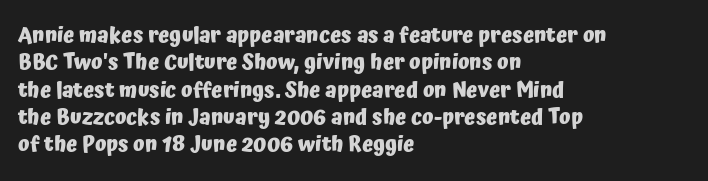
Q: Is the text bold? A: Yes.
Q: Is the text italic (slanted)? A: No, it is upright.
Q: Is the text underlined? A: No.
Q: How is the paragraph aligned? A: Left-aligned.
Q: Is the spacing between letters normal or unusually wide? A: Normal.
Q: Is the spacing between lines tight, normal or loose? A: Normal.
